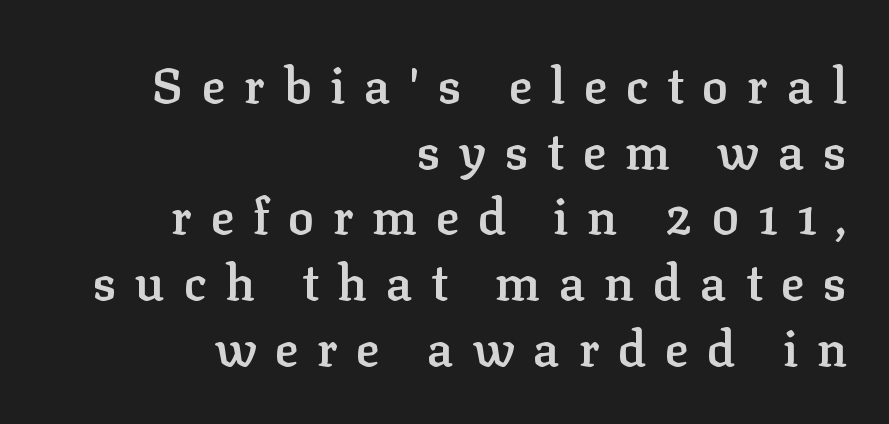
The image shows 49 px semibold serif type, upright; set right-aligned, normal line spacing (1.34x), unusually wide letter spacing (+0.38 em), not underlined; low stroke contrast and a medium x-height.
